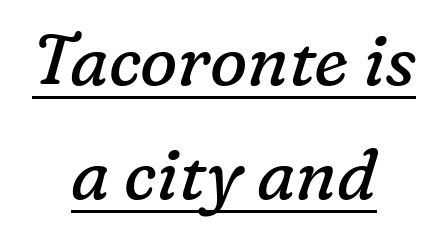
Is the type heavy? It reads as light-to-regular instead. The lines sit at an ordinary, default distance from one another. Note: serifs present on the glyphs. Style check: oblique. You can see a thin bar hugging the bottom of the glyphs. Layout note: lines centered.
